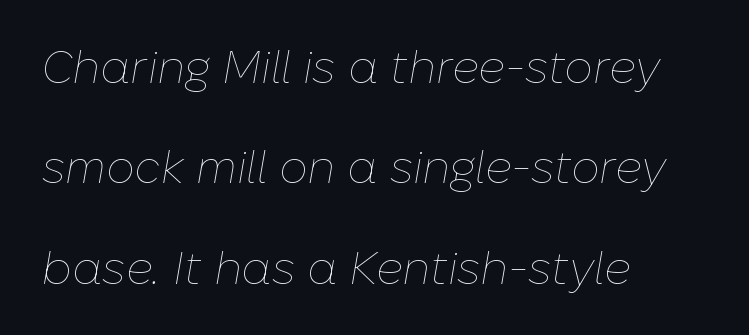
These lines are rendered in a variable-pitch font. Quick note: underline off. Loosely led — the rows are spread out. The passage shown leans; its letterforms are oblique. Weight class: somewhere from thin through regular. Caption: standard tracking, unaltered.
